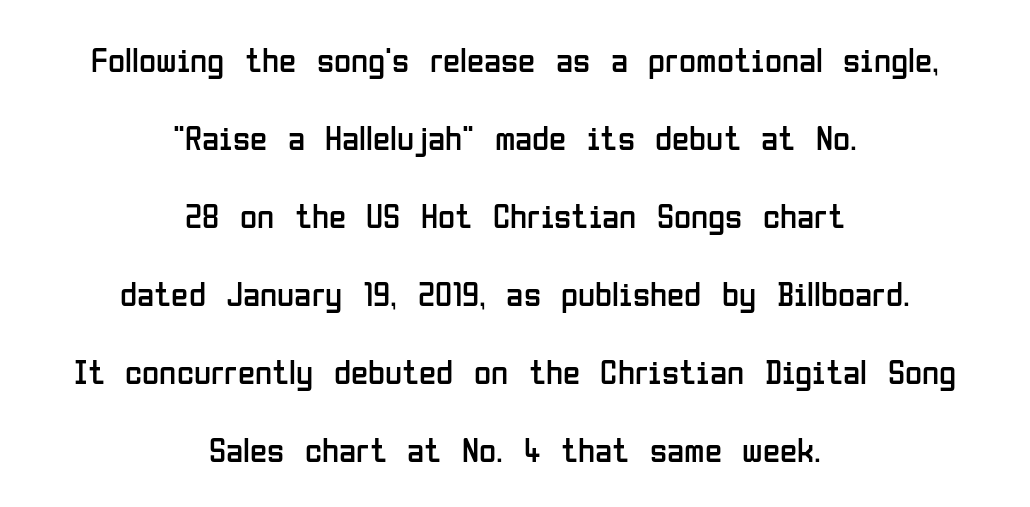
The image shows 35 px regular-weight, condensed sans-serif type, upright; set centered, loose line spacing (2.23x), normal letter spacing, not underlined; low stroke contrast and a medium x-height.
